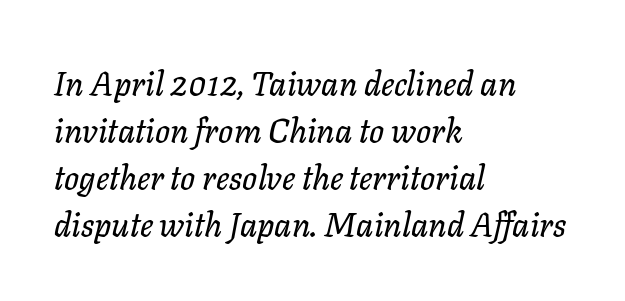
{"italic": "yes", "lean": "right", "slant_degrees": 11, "width": "normal", "stroke_contrast": "low", "x_height": "medium", "monospaced": "no", "underline": "no", "align": "left", "line_spacing": "normal", "line_spacing_ratio": 1.42, "letter_spacing": "normal", "letter_spacing_em": 0.0, "glyph_px": 33}
